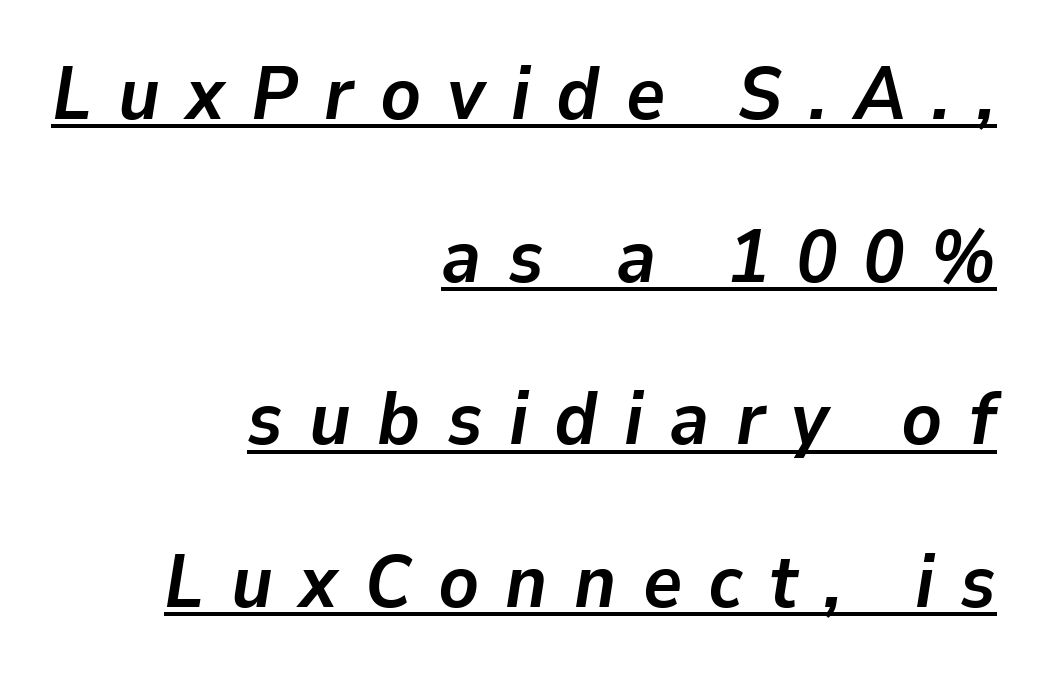
The image shows 75 px semibold type, italic (leaning right); set right-aligned, loose line spacing (2.17x), unusually wide letter spacing (+0.35 em), underlined; low stroke contrast and a medium x-height.
